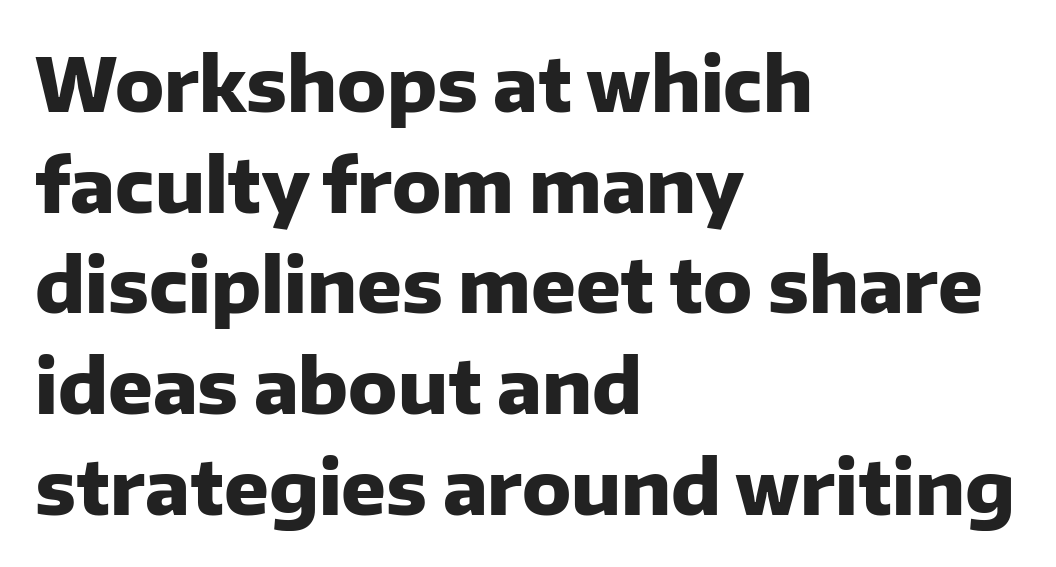
Q: Is the text bold? A: Yes.
Q: Is the text italic (slanted)? A: No, it is upright.
Q: Is the typeface a serif or a sans-serif typeface? A: Sans-serif.
Q: Is the text underlined? A: No.
Q: How is the paragraph aligned? A: Left-aligned.
Q: Is the spacing between letters normal or unusually wide? A: Normal.
Q: Is the spacing between lines tight, normal or loose? A: Normal.
Q: Width (condensed, normal, or wide)? A: Normal.
Q: Stroke contrast? A: Low.
Q: x-height? A: Medium.
Q: Monospaced? A: No.
